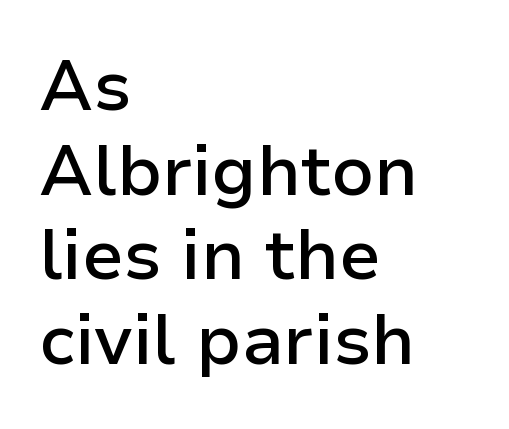
The image shows 70 px semibold sans-serif type, upright; set left-aligned, line spacing 1.21x, normal letter spacing, not underlined; low stroke contrast and a medium x-height.
